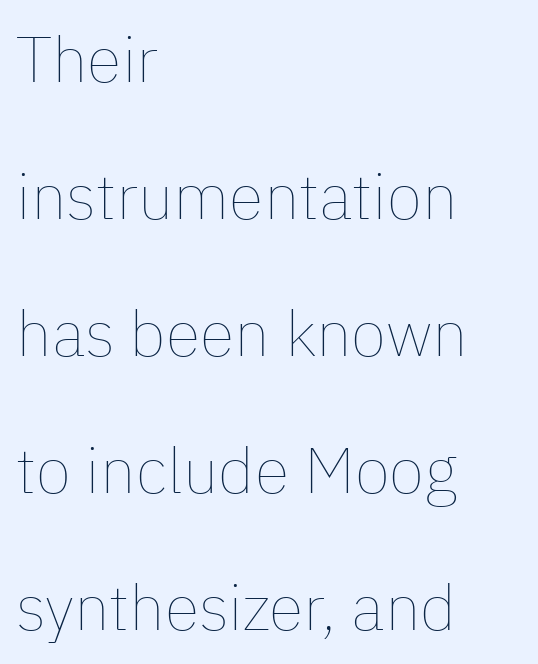
The image shows 64 px thin type, upright; set left-aligned, loose line spacing (2.14x), normal letter spacing, not underlined; low stroke contrast and a medium x-height.
